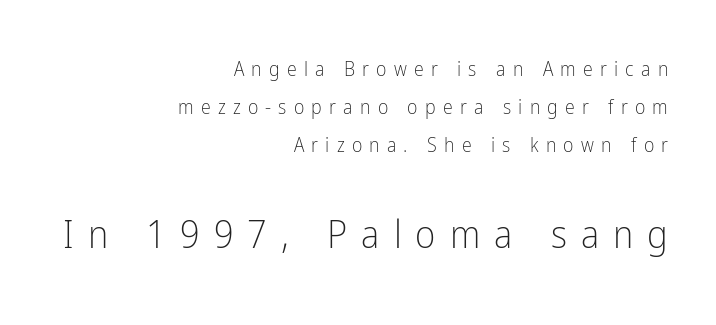
Q: Is the text bold? A: No.
Q: Is the text italic (slanted)? A: No, it is upright.
Q: Is the typeface a serif or a sans-serif typeface? A: Sans-serif.
Q: Is the text underlined? A: No.
Q: How is the paragraph aligned? A: Right-aligned.
Q: Is the spacing between letters normal or unusually wide? A: Unusually wide.
Q: Is the spacing between lines tight, normal or loose? A: Loose.
Q: Which block of text is set in a larger size, the first (top) or the second (bottom)? A: The second (bottom) one.
Q: Width (condensed, normal, or wide)? A: Condensed.
Q: Stroke contrast? A: Low.
Q: x-height? A: Medium.
Q: Monospaced? A: No.
